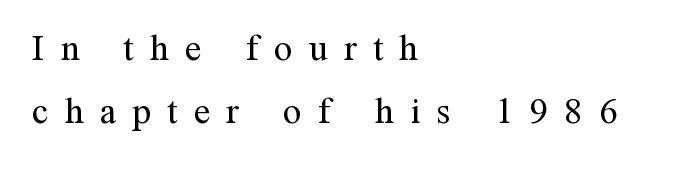
Q: Is the text bold? A: No.
Q: Is the text italic (slanted)? A: No, it is upright.
Q: Is the typeface a serif or a sans-serif typeface? A: Serif.
Q: Is the text underlined? A: No.
Q: How is the paragraph aligned? A: Left-aligned.
Q: Is the spacing between letters normal or unusually wide? A: Unusually wide.
Q: Is the spacing between lines tight, normal or loose? A: Normal.
Q: Width (condensed, normal, or wide)? A: Normal.
Q: Stroke contrast? A: Medium.
Q: x-height? A: Medium.
Q: Monospaced? A: No.
